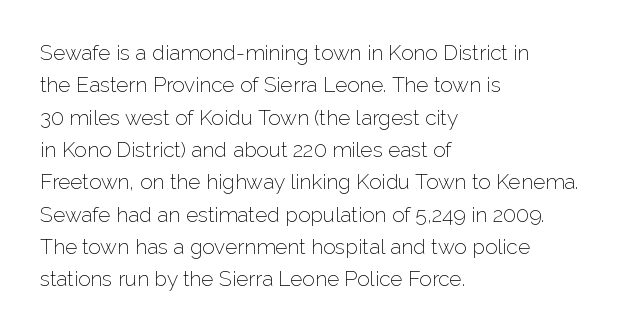
Words float on clear page, feet unadorned. Letters have the restrained weight of plain body copy at most. Horizontal alignment here is leftward, the default for most running prose. Whoever set this chose a conventional vertical rhythm. This sample uses an upright cut, with every glyph sitting square on the baseline.
